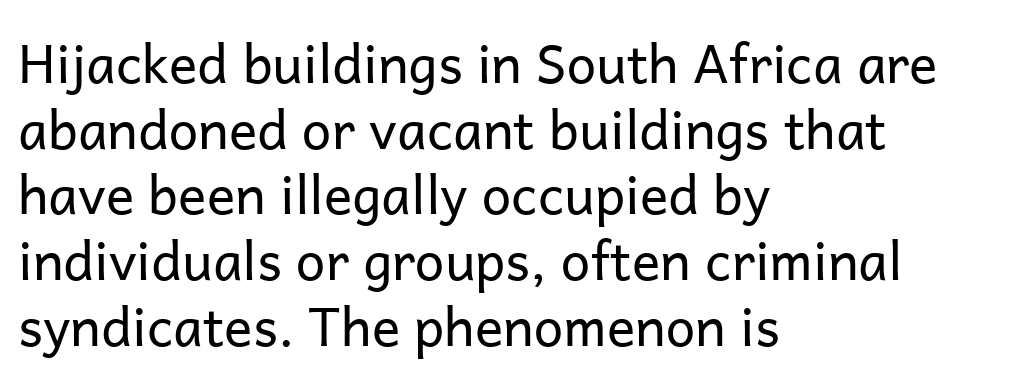
This sample uses a sans-serif face. Summary of weight: not heavy and not bold. The lines in this sample share a left origin and differ only in where they stop. Compared with typical body copy, the letter spacing here is the same. You can tell it's not italic because the verticals are truly vertical. Here the designer chose a conventional face with non-uniform glyph widths.
